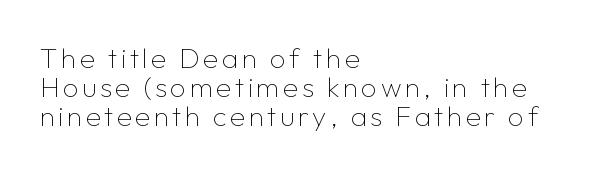
Q: Is the text bold? A: No.
Q: Is the text italic (slanted)? A: No, it is upright.
Q: Is the typeface a serif or a sans-serif typeface? A: Sans-serif.
Q: Is the text underlined? A: No.
Q: How is the paragraph aligned? A: Left-aligned.
Q: Is the spacing between lines tight, normal or loose? A: Tight.
Q: Width (condensed, normal, or wide)? A: Normal.
Q: Stroke contrast? A: Low.
Q: x-height? A: Medium.
Q: Monospaced? A: No.
